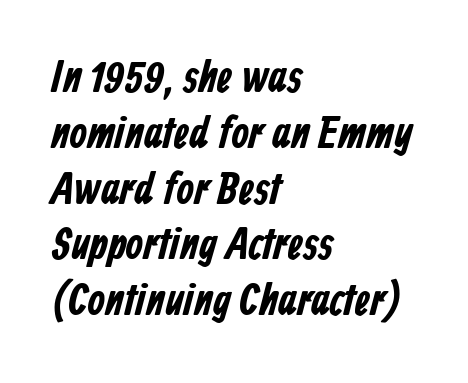
The image shows 45 px bold, condensed sans-serif type; set left-aligned, line spacing 1.24x, normal letter spacing, not underlined; low stroke contrast and a medium x-height.
